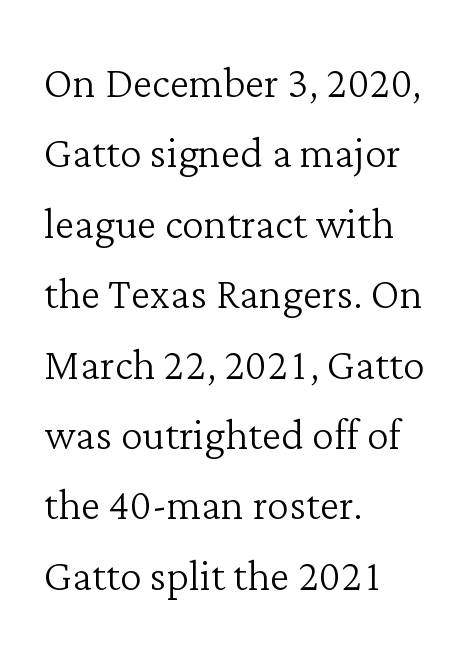
The image shows 55 px light serif type, upright; set left-aligned, normal line spacing (1.28x), normal letter spacing, not underlined; low stroke contrast and a medium x-height.
